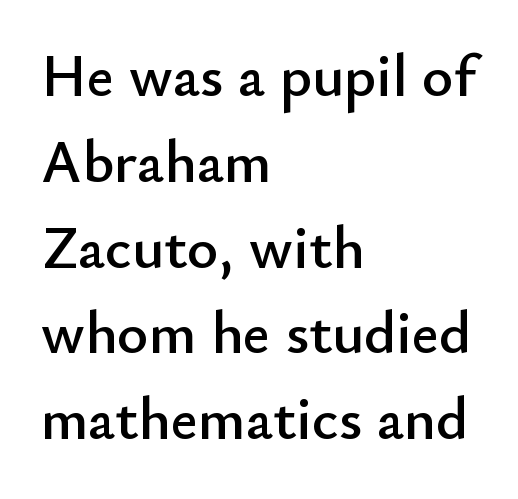
Observe the absence of serifs on each vertical stroke in this sample. Does the lettering tilt? It doesn't — this is upright. Honestly, the row spacing looks completely unremarkable. Compared with a centered layout, this one pins lines to the left instead.
